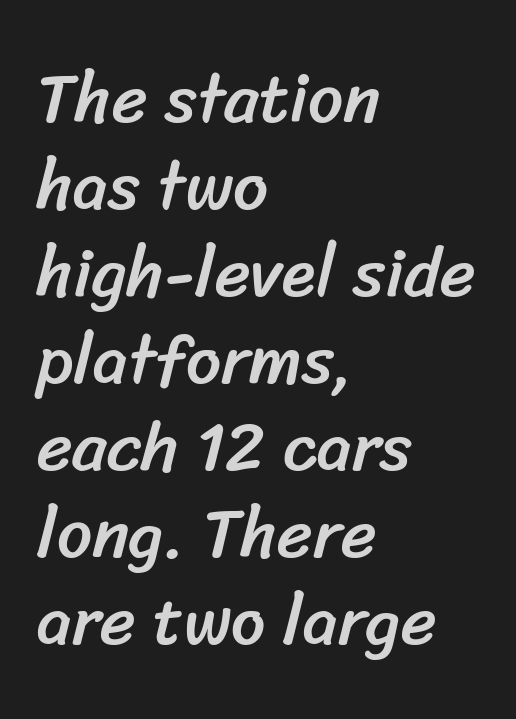
The image shows 69 px sans-serif type; set left-aligned, normal line spacing (1.26x), normal letter spacing, not underlined; low stroke contrast and a medium x-height.
